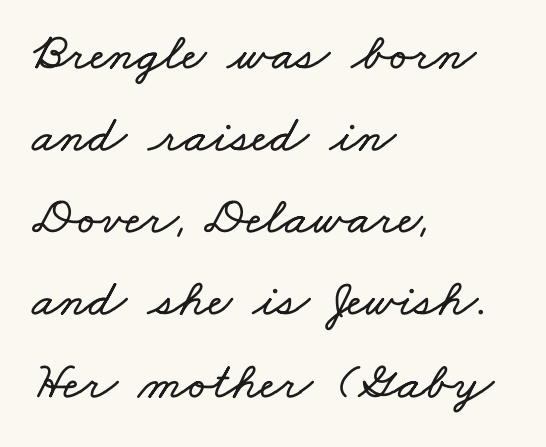
{"width": "wide", "stroke_contrast": "low", "x_height": "small", "monospaced": "no", "underline": "no", "align": "left", "line_spacing": "normal", "line_spacing_ratio": 1.55, "letter_spacing": "normal", "letter_spacing_em": 0.0, "glyph_px": 53}
